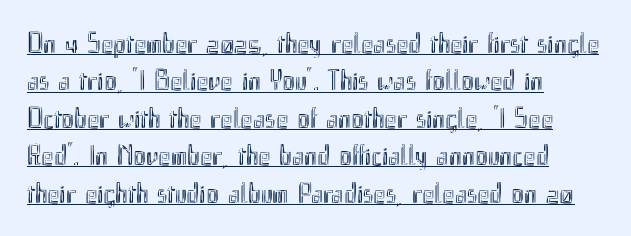
Q: Is the text italic (slanted)? A: No, it is upright.
Q: Is the text underlined? A: Yes.
Q: How is the paragraph aligned? A: Left-aligned.
Q: Is the spacing between letters normal or unusually wide? A: Normal.
Q: Is the spacing between lines tight, normal or loose? A: Normal.
Q: Width (condensed, normal, or wide)? A: Condensed.
Q: x-height? A: Small.
Q: Monospaced? A: No.
